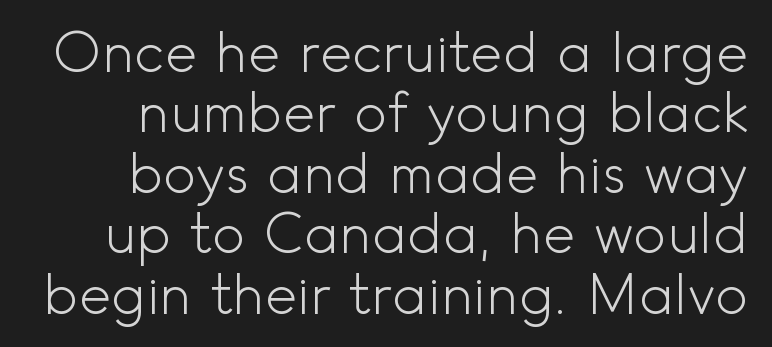
The letters stand straight up with perfectly vertical stems. Letters have the restrained weight of plain body copy at most. The passage shown is typeset with a sans-serif family. This sample has the flowing, uneven cadence of proportional lettering.
